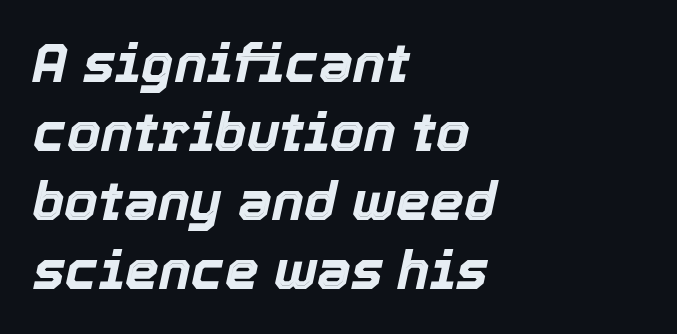
The image shows 54 px bold type, italic (leaning right); set left-aligned, normal line spacing (1.28x), normal letter spacing, not underlined; a medium x-height.
